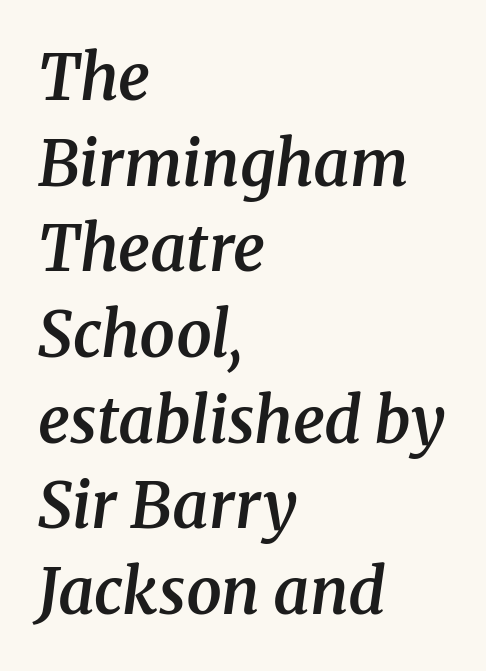
Q: Is the text bold? A: Semi-bold.
Q: Is the text italic (slanted)? A: Yes, it leans right by about 8 degrees.
Q: Is the typeface a serif or a sans-serif typeface? A: Serif.
Q: Is the text underlined? A: No.
Q: How is the paragraph aligned? A: Left-aligned.
Q: Is the spacing between letters normal or unusually wide? A: Normal.
Q: Is the spacing between lines tight, normal or loose? A: Normal.
Q: Width (condensed, normal, or wide)? A: Normal.
Q: Stroke contrast? A: Medium.
Q: x-height? A: Medium.
Q: Monospaced? A: No.
